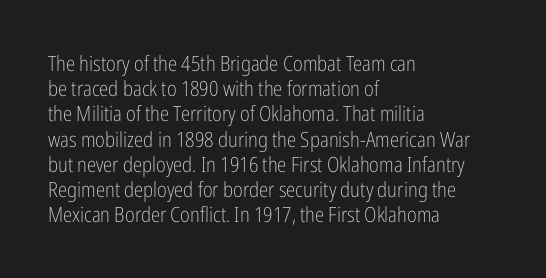
The letterforms sit shoulder to shoulder at normal distance. Typeset ragged right — the left edge is the straight one. The lettering holds an erect, upright posture throughout. Vertical stems look standard width or narrower in stroke. Beneath every word, the page is bare.
